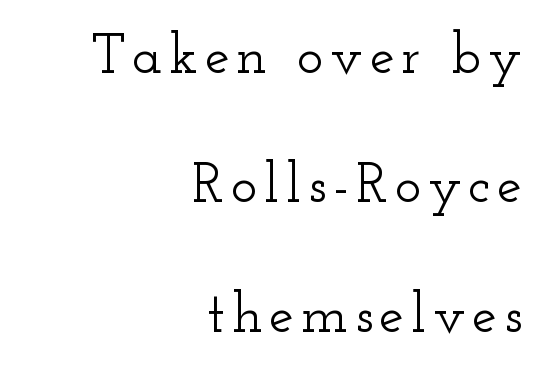
{"serif": "yes", "italic": "no", "width": "wide", "stroke_contrast": "low", "x_height": "small", "monospaced": "no", "underline": "no", "align": "right", "line_spacing": "loose", "line_spacing_ratio": 2.31, "glyph_px": 56}
